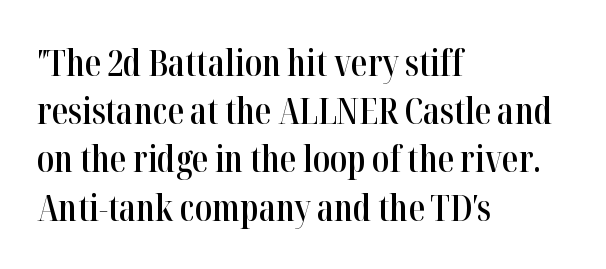
The image shows 36 px semibold, condensed serif type, upright; set left-aligned, normal line spacing (1.34x), normal letter spacing, not underlined; high stroke contrast and a medium x-height.
